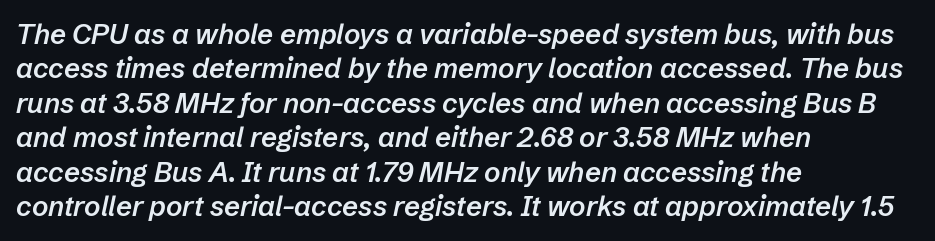
The image shows 28 px semibold type, italic (leaning right); set left-aligned, line spacing 1.23x, normal letter spacing, not underlined; low stroke contrast and a medium x-height.
